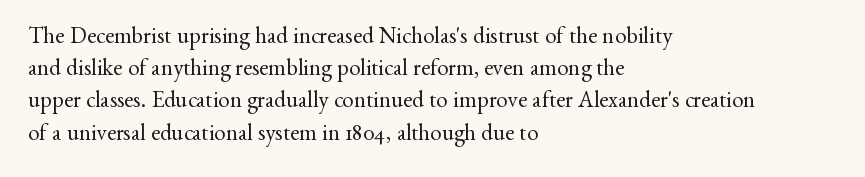
The image shows 23 px text type, upright; set left-aligned, normal line spacing (1.4x), normal letter spacing, not underlined.
